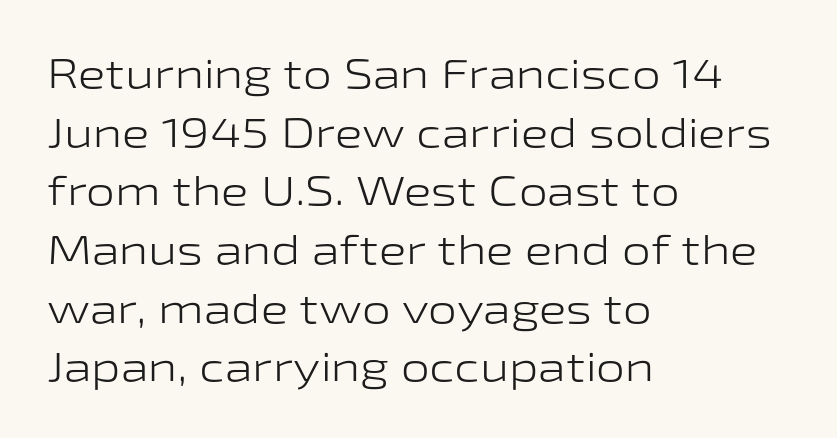
{"serif": "no", "italic": "no", "bold": "no", "weight": "light", "width": "wide", "stroke_contrast": "low", "x_height": "medium", "monospaced": "no", "underline": "no", "align": "left", "line_spacing": "normal", "line_spacing_ratio": 1.43, "letter_spacing": "normal", "letter_spacing_em": 0.0, "glyph_px": 41}
